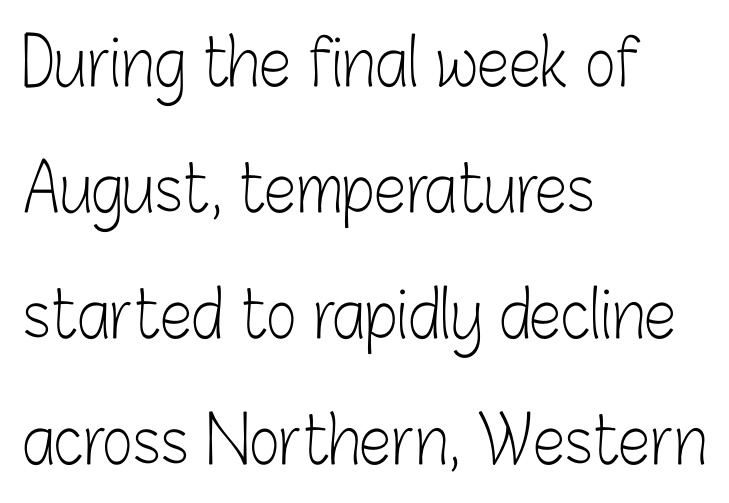
{"serif": "no", "italic": "no", "bold": "no", "weight": "light", "width": "condensed", "stroke_contrast": "low", "x_height": "medium", "monospaced": "no", "underline": "no", "align": "left", "line_spacing": "loose", "line_spacing_ratio": 1.94, "letter_spacing": "normal", "letter_spacing_em": 0.0, "glyph_px": 65}
